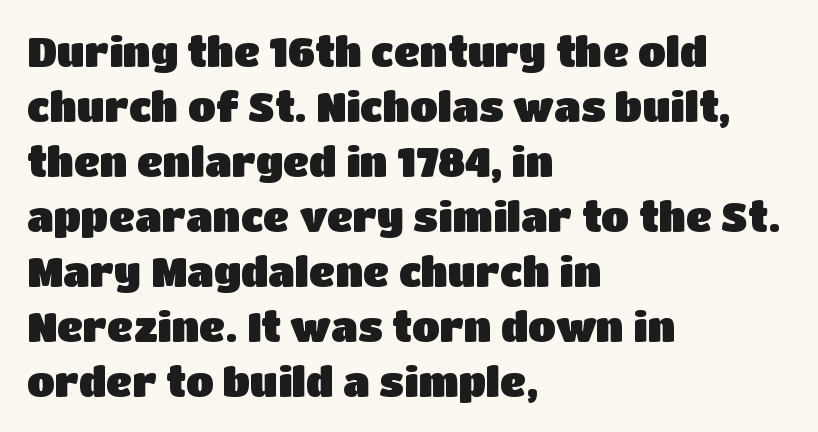
Q: Is the text italic (slanted)? A: No, it is upright.
Q: Is the typeface a serif or a sans-serif typeface? A: Sans-serif.
Q: Is the text underlined? A: No.
Q: How is the paragraph aligned? A: Left-aligned.
Q: Is the spacing between letters normal or unusually wide? A: Normal.
Q: Is the spacing between lines tight, normal or loose? A: Normal.
Q: Width (condensed, normal, or wide)? A: Normal.
Q: Stroke contrast? A: Low.
Q: x-height? A: Large.
Q: Monospaced? A: No.
